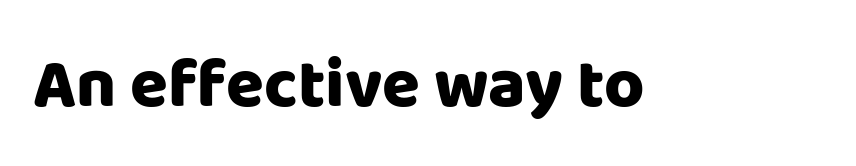
The image shows 69 px heavy sans-serif type, upright; set normal letter spacing, not underlined; low stroke contrast and a large x-height.
